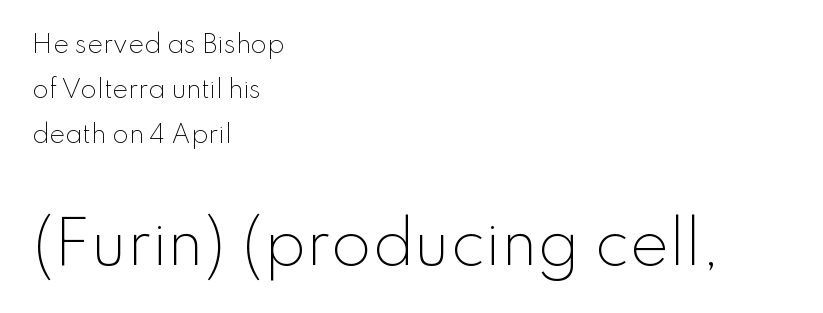
Q: Is the text bold? A: No.
Q: Is the text italic (slanted)? A: No, it is upright.
Q: Is the typeface a serif or a sans-serif typeface? A: Sans-serif.
Q: Is the text underlined? A: No.
Q: How is the paragraph aligned? A: Left-aligned.
Q: Is the spacing between letters normal or unusually wide? A: Normal.
Q: Which block of text is set in a larger size, the first (top) or the second (bottom)? A: The second (bottom) one.
Q: Width (condensed, normal, or wide)? A: Normal.
Q: Stroke contrast? A: Low.
Q: x-height? A: Small.
Q: Monospaced? A: No.
